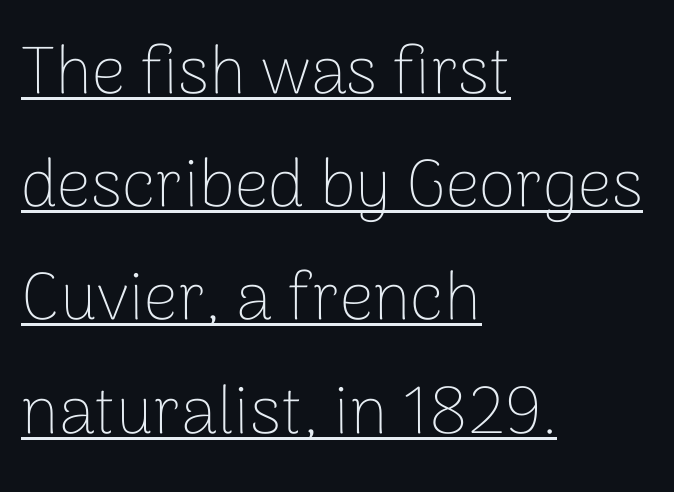
Q: Is the text bold? A: No.
Q: Is the text italic (slanted)? A: No, it is upright.
Q: Is the typeface a serif or a sans-serif typeface? A: Sans-serif.
Q: Is the text underlined? A: Yes.
Q: How is the paragraph aligned? A: Left-aligned.
Q: Is the spacing between letters normal or unusually wide? A: Normal.
Q: Is the spacing between lines tight, normal or loose? A: Normal.
Q: Width (condensed, normal, or wide)? A: Normal.
Q: Stroke contrast? A: Low.
Q: x-height? A: Medium.
Q: Monospaced? A: No.
